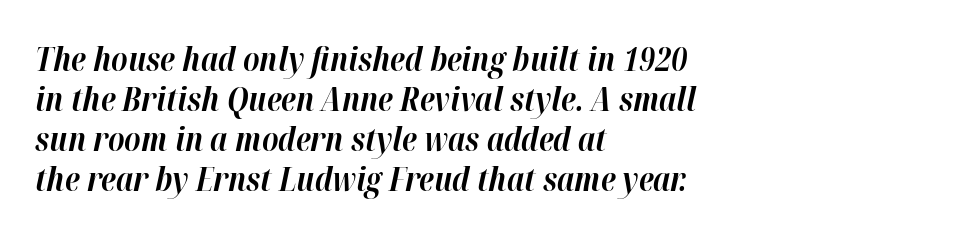
Characters are canted at an angle relative to the baseline's perpendicular. Emphasis by weight is at full strength: bold. You could not count columns in this text — the font is proportionally spaced. This rendering features lettering with no underline.
